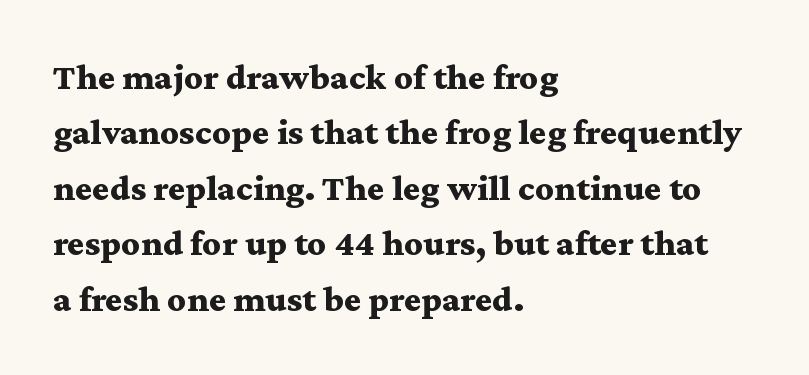
Q: Is the text bold? A: Yes.
Q: Is the text italic (slanted)? A: No, it is upright.
Q: Is the typeface a serif or a sans-serif typeface? A: Serif.
Q: Is the text underlined? A: No.
Q: How is the paragraph aligned? A: Left-aligned.
Q: Is the spacing between letters normal or unusually wide? A: Normal.
Q: Is the spacing between lines tight, normal or loose? A: Normal.
Q: Width (condensed, normal, or wide)? A: Wide.
Q: Stroke contrast? A: Medium.
Q: x-height? A: Medium.
Q: Monospaced? A: No.
